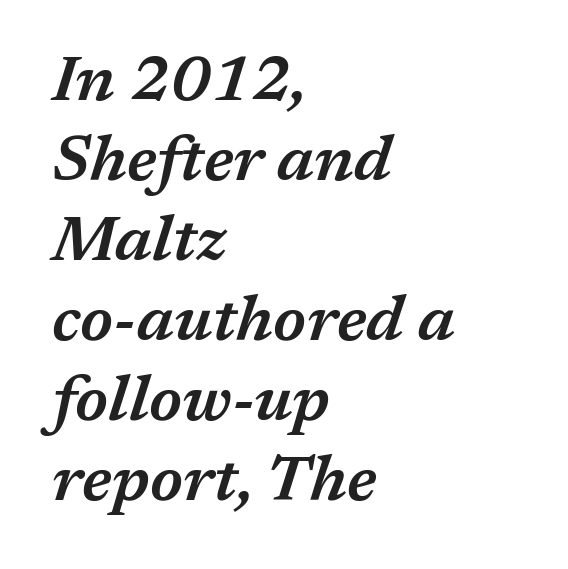
Heft: intermediate — a semibold. The letterforms sit shoulder to shoulder at normal distance. Anything drawn beneath the words? Only blank space. Vertical spacing — default.
